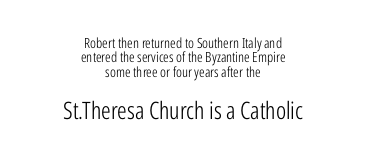
The image shows 24 px text type, upright; set centered, tight line spacing (1.02x), normal letter spacing, not underlined; the second (bottom) block is 1.71x larger.
